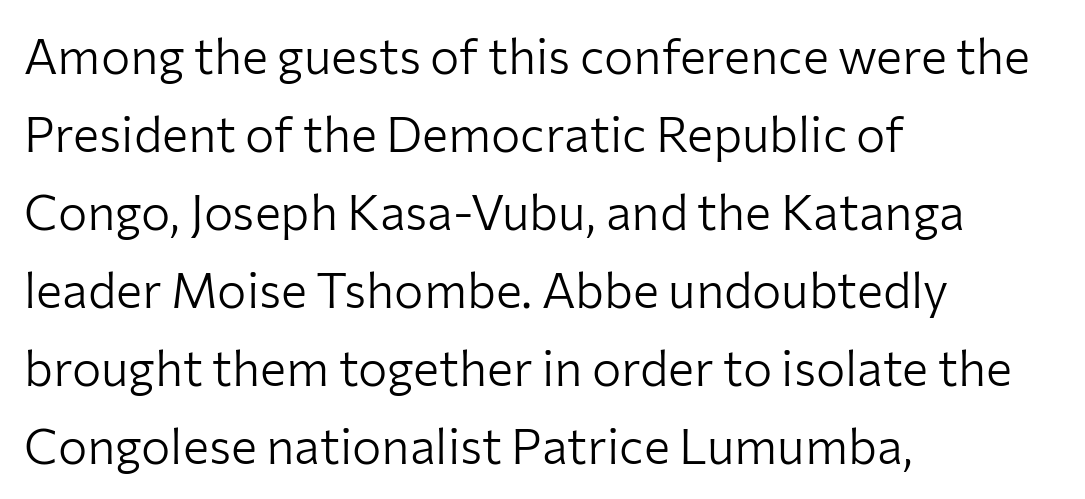
Q: Is the text bold? A: No.
Q: Is the text italic (slanted)? A: No, it is upright.
Q: Is the typeface a serif or a sans-serif typeface? A: Sans-serif.
Q: Is the text underlined? A: No.
Q: How is the paragraph aligned? A: Left-aligned.
Q: Is the spacing between letters normal or unusually wide? A: Normal.
Q: Is the spacing between lines tight, normal or loose? A: Normal.
Q: Width (condensed, normal, or wide)? A: Normal.
Q: Stroke contrast? A: Low.
Q: x-height? A: Medium.
Q: Monospaced? A: No.
